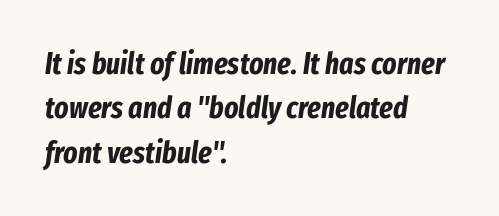
The image shows 30 px bold, condensed type, italic (leaning right); set left-aligned, normal line spacing (1.48x), normal letter spacing, not underlined; low stroke contrast and a medium x-height.
